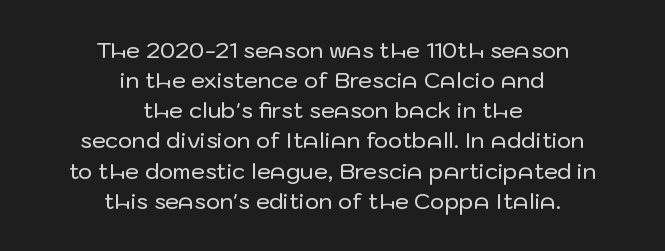
The image shows 22 px text type, upright; set centered, normal line spacing (1.37x), normal letter spacing, not underlined.
